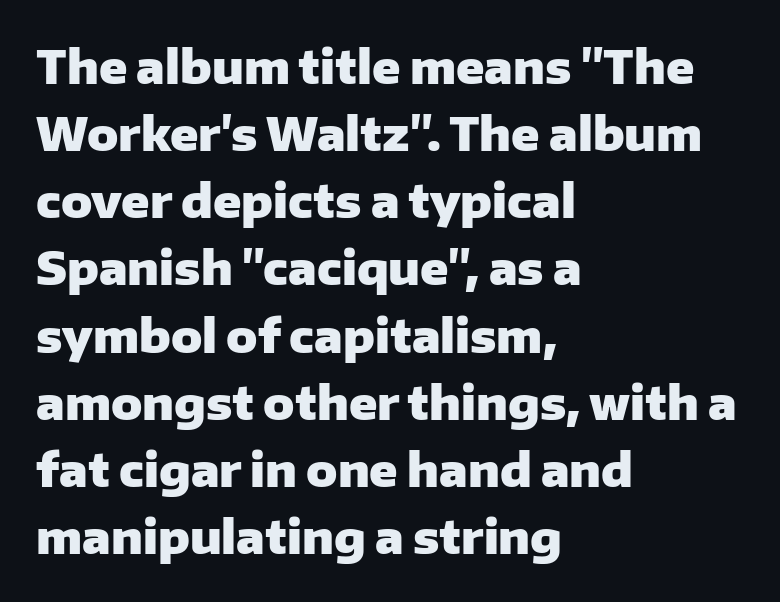
{"serif": "no", "italic": "no", "bold": "yes", "weight": "heavy", "width": "normal", "stroke_contrast": "low", "x_height": "medium", "monospaced": "no", "underline": "no", "align": "left", "line_spacing": "normal", "line_spacing_ratio": 1.46, "letter_spacing": "normal", "letter_spacing_em": 0.0, "glyph_px": 46}
